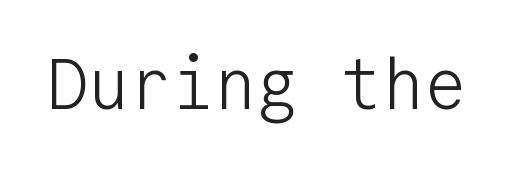
Q: Is the text bold? A: No.
Q: Is the text italic (slanted)? A: No, it is upright.
Q: Is the typeface a serif or a sans-serif typeface? A: Sans-serif.
Q: Is the text underlined? A: No.
Q: Is the spacing between letters normal or unusually wide? A: Normal.
Q: Width (condensed, normal, or wide)? A: Normal.
Q: Stroke contrast? A: Low.
Q: x-height? A: Medium.
Q: Monospaced? A: Yes.
